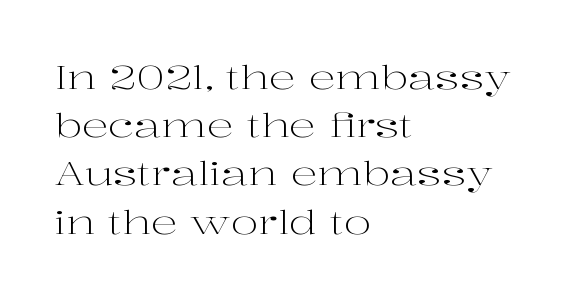
Weight: not bold — regular or lighter. Just letters on the line, the space beneath them empty. Nobody touched the tracking dial on this one. The rendering uses a moderate line-height, typical for paragraphs. These lines stack with their left ends in a neat column.
